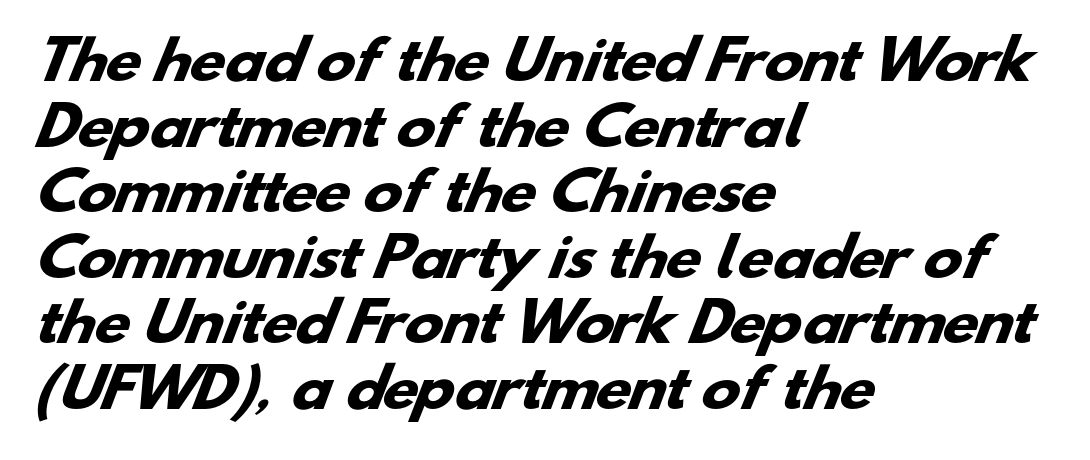
Q: Is the text bold? A: Yes.
Q: Is the typeface a serif or a sans-serif typeface? A: Sans-serif.
Q: Is the text underlined? A: No.
Q: How is the paragraph aligned? A: Left-aligned.
Q: Is the spacing between letters normal or unusually wide? A: Normal.
Q: Is the spacing between lines tight, normal or loose? A: Normal.
Q: Width (condensed, normal, or wide)? A: Wide.
Q: Stroke contrast? A: Low.
Q: x-height? A: Small.
Q: Monospaced? A: No.
